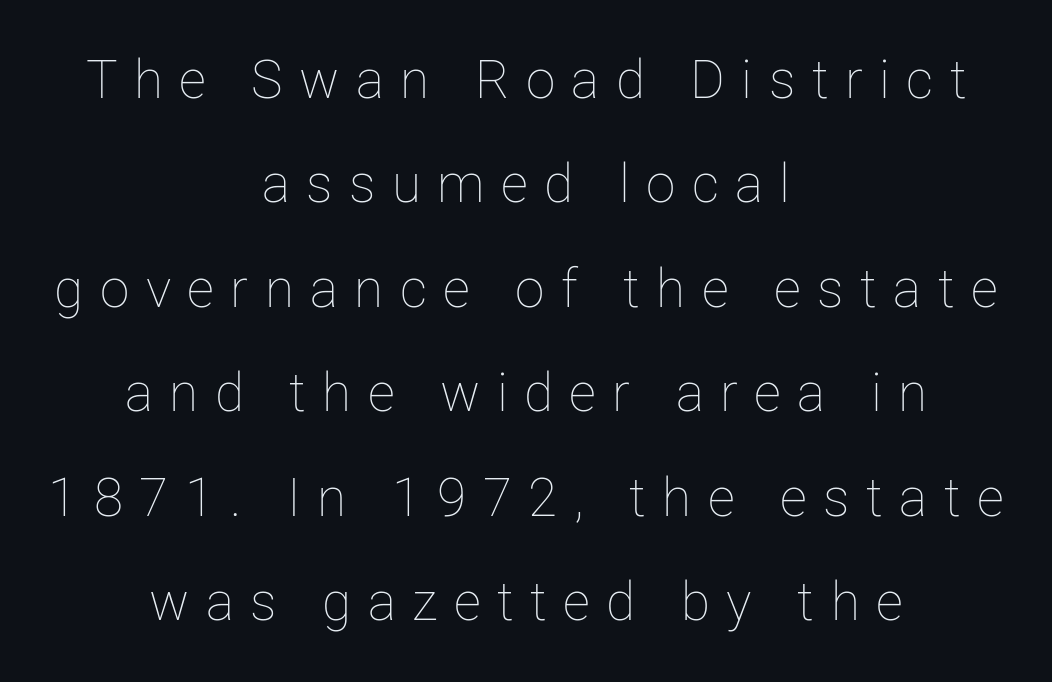
{"italic": "no", "bold": "no", "weight": "thin", "width": "normal", "stroke_contrast": "low", "x_height": "medium", "monospaced": "no", "underline": "no", "align": "center", "line_spacing": "loose", "line_spacing_ratio": 1.97, "letter_spacing": "wide", "letter_spacing_em": 0.31, "glyph_px": 53}
